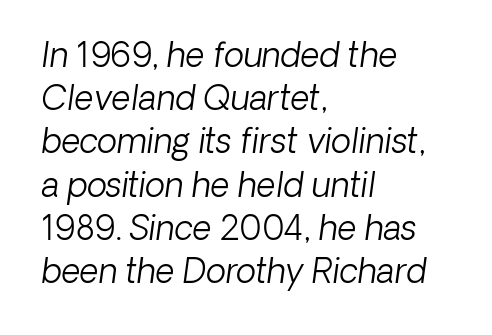
The image shows 33 px light type, italic (leaning right); set left-aligned, normal line spacing (1.31x), normal letter spacing, not underlined; low stroke contrast and a medium x-height.
